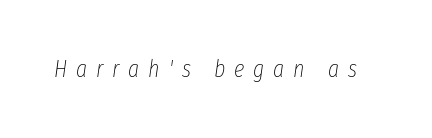
If you drew a line through each stem, it would be angled. The line texture is sparse and dotted thanks to wide tracking. The strokes carry an ordinary text weight at most. The specimen omits any rule beneath the text block's lines.
